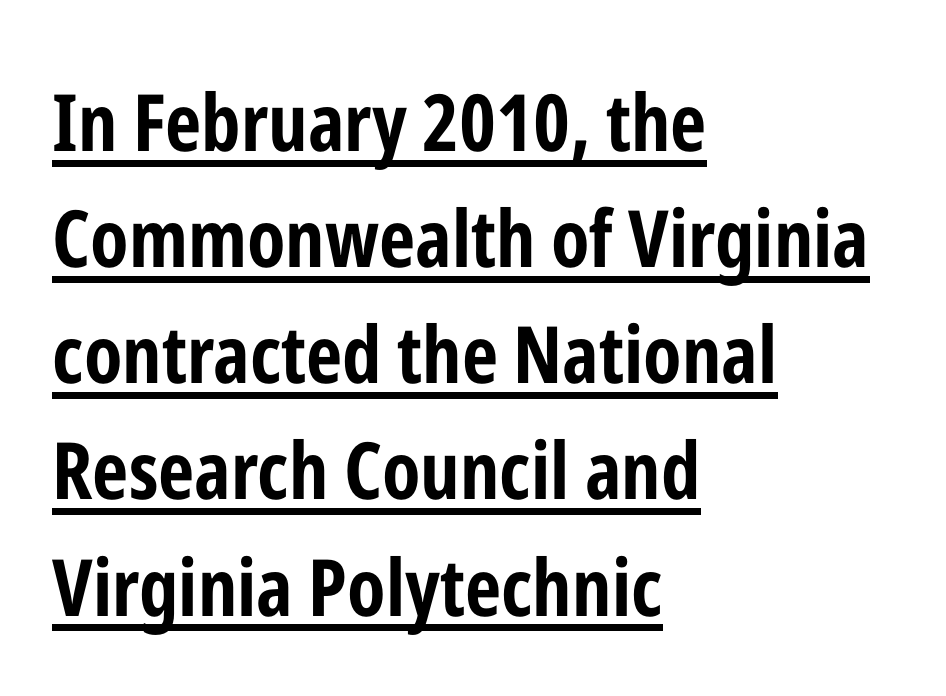
Underline: present. Character widths vary here, with narrow letters taking less room than wide ones. These lines keep a tight, regular rhythm from letter to letter. Does the type have serifs? No, each stem ends abruptly. Alignment: flush left. These lines carry a lot of weight — the face is fully bold.
